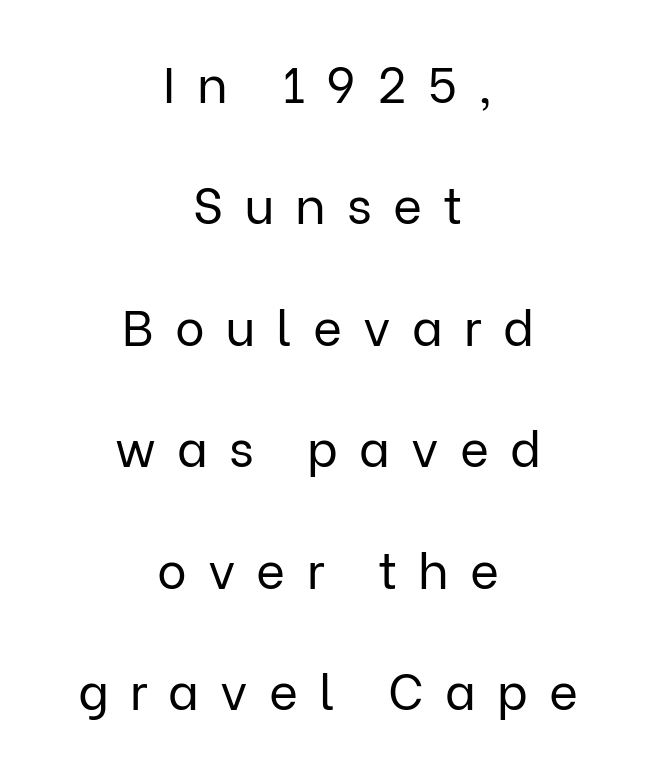
Vertical spacing — loose. Designer's note — italics off, roman on. Teacher's note: observe the equal gaps on both sides — that is centered alignment. No chunkiness to these letters — they're not bold.
